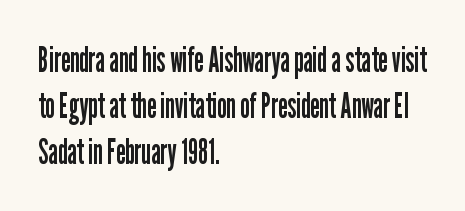
Q: Is the text bold? A: No.
Q: Is the text italic (slanted)? A: No, it is upright.
Q: Is the typeface a serif or a sans-serif typeface? A: Sans-serif.
Q: Is the text underlined? A: No.
Q: How is the paragraph aligned? A: Left-aligned.
Q: Is the spacing between letters normal or unusually wide? A: Normal.
Q: Is the spacing between lines tight, normal or loose? A: Normal.
Q: Width (condensed, normal, or wide)? A: Condensed.
Q: Stroke contrast? A: Low.
Q: x-height? A: Medium.
Q: Monospaced? A: No.
